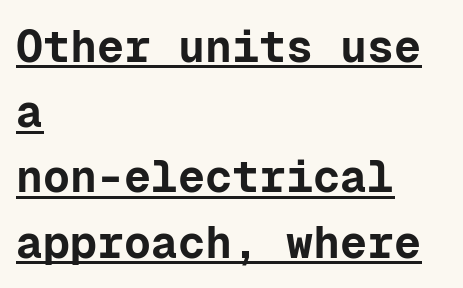
Typesetter's note: full bold, strokes at maximum text heaviness. The letterforms sit shoulder to shoulder at normal distance. Monospaced: the letters line up in strict vertical columns. The specimen includes a rule beneath the text block's lines. The typography opts for an upright posture over an oblique one. Alignment: flush left.
